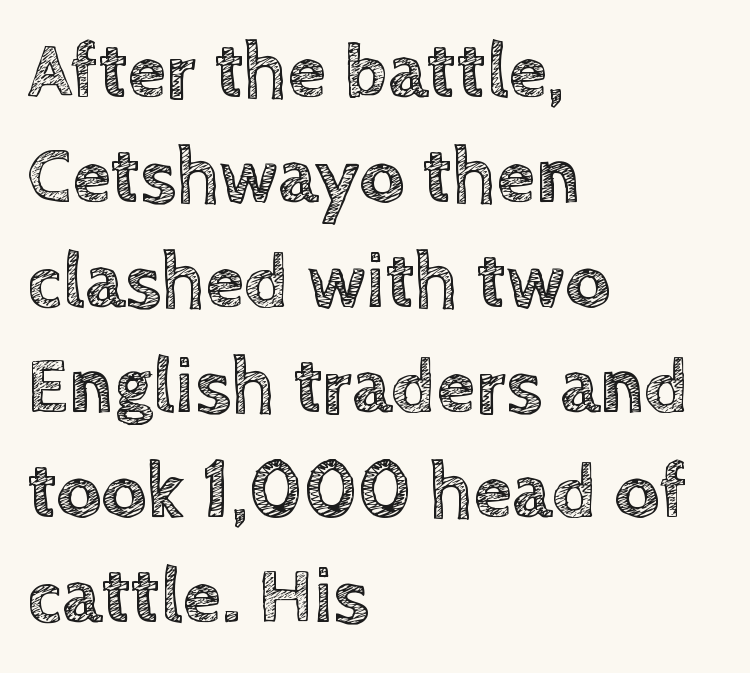
Q: Is the text italic (slanted)? A: No, it is upright.
Q: Is the text underlined? A: No.
Q: How is the paragraph aligned? A: Left-aligned.
Q: Is the spacing between letters normal or unusually wide? A: Normal.
Q: Is the spacing between lines tight, normal or loose? A: Normal.
Q: Width (condensed, normal, or wide)? A: Normal.
Q: x-height? A: Large.
Q: Monospaced? A: No.
